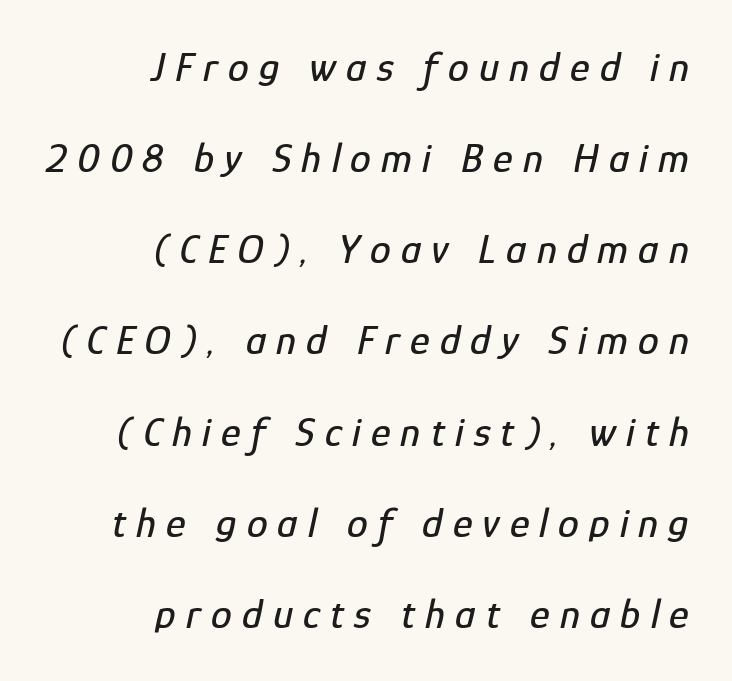
Q: Is the text italic (slanted)? A: Yes, it leans right by about 12 degrees.
Q: Is the text underlined? A: No.
Q: How is the paragraph aligned? A: Right-aligned.
Q: Is the spacing between letters normal or unusually wide? A: Unusually wide.
Q: Is the spacing between lines tight, normal or loose? A: Loose.
Q: Width (condensed, normal, or wide)? A: Condensed.
Q: Stroke contrast? A: Low.
Q: x-height? A: Medium.
Q: Monospaced? A: No.
